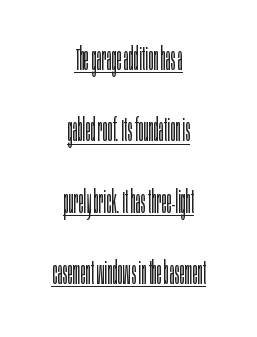
Q: Is the text bold? A: No.
Q: Is the text italic (slanted)? A: No, it is upright.
Q: Is the typeface a serif or a sans-serif typeface? A: Sans-serif.
Q: Is the text underlined? A: Yes.
Q: How is the paragraph aligned? A: Centered.
Q: Is the spacing between letters normal or unusually wide? A: Normal.
Q: Is the spacing between lines tight, normal or loose? A: Loose.
Q: Width (condensed, normal, or wide)? A: Condensed.
Q: Stroke contrast? A: Low.
Q: x-height? A: Large.
Q: Monospaced? A: No.
